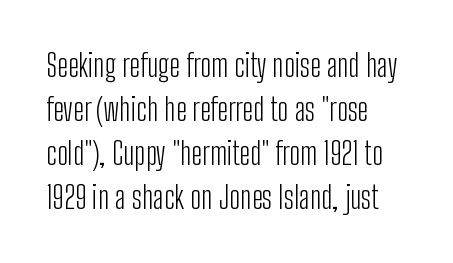
The image shows 31 px light, condensed sans-serif type, upright; set left-aligned, normal line spacing (1.42x), normal letter spacing, not underlined; low stroke contrast and a medium x-height.
